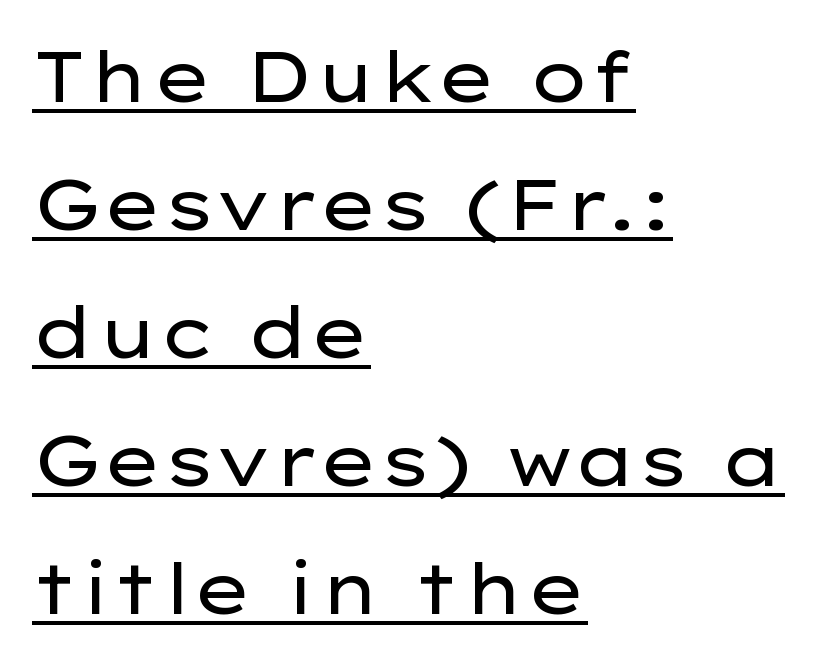
Q: Is the text bold? A: No.
Q: Is the text italic (slanted)? A: No, it is upright.
Q: Is the typeface a serif or a sans-serif typeface? A: Sans-serif.
Q: Is the text underlined? A: Yes.
Q: How is the paragraph aligned? A: Left-aligned.
Q: Is the spacing between letters normal or unusually wide? A: Normal.
Q: Width (condensed, normal, or wide)? A: Wide.
Q: Stroke contrast? A: Low.
Q: x-height? A: Medium.
Q: Monospaced? A: No.
